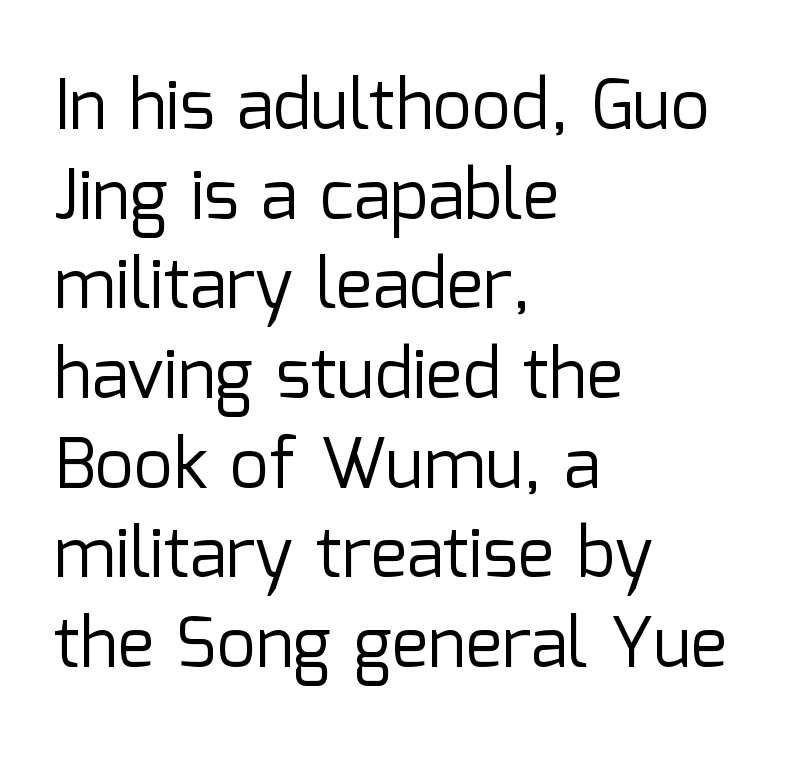
{"serif": "no", "italic": "no", "bold": "no", "weight": "regular", "width": "normal", "stroke_contrast": "low", "x_height": "medium", "monospaced": "no", "underline": "no", "align": "left", "line_spacing": "normal", "line_spacing_ratio": 1.3, "letter_spacing": "normal", "letter_spacing_em": 0.0, "glyph_px": 69}
